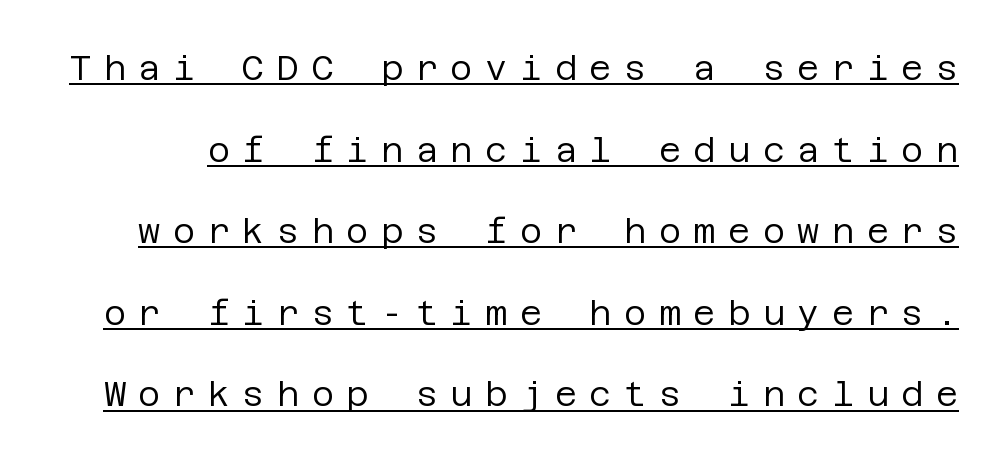
Underlined type. A quiet, ordinary-to-light weight characterises the typeface. A typesetter would call this leading open, well beyond the default. Serif or sans? Sans — the stroke terminals are bare.
